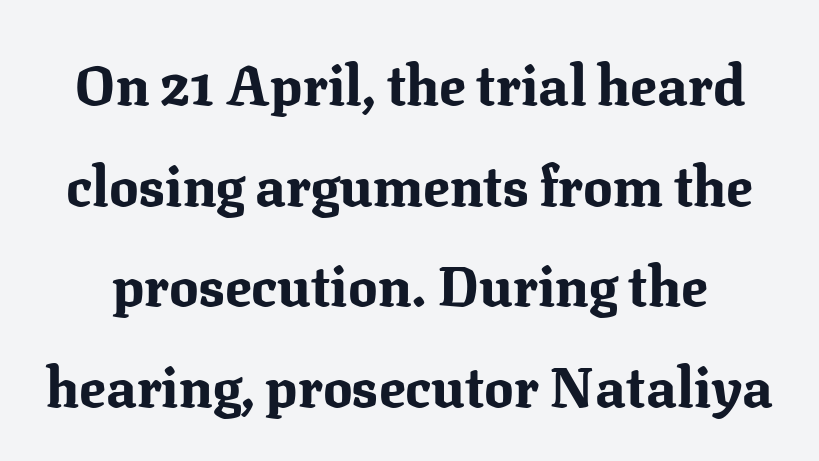
{"serif": "yes", "italic": "no", "bold": "yes", "weight": "bold", "width": "normal", "stroke_contrast": "medium", "x_height": "medium", "monospaced": "no", "underline": "no", "line_spacing_ratio": 1.83, "letter_spacing": "normal", "letter_spacing_em": 0.0, "glyph_px": 55}
